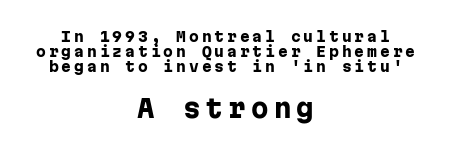
{"italic": "no", "bold": "yes", "underline": "no", "align": "center", "line_spacing": "tight", "line_spacing_ratio": 1.08, "letter_spacing": "wide", "letter_spacing_em": 0.21, "larger_block": "second", "size_ratio": 1.79, "glyph_px": 25}
